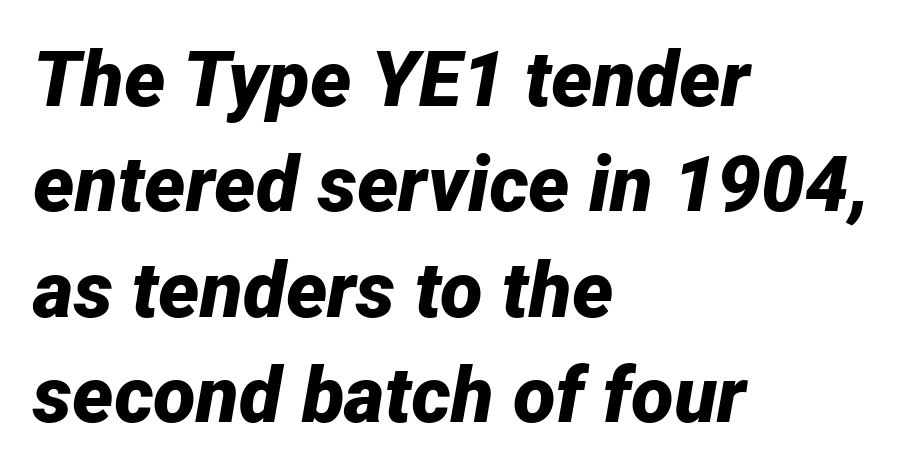
{"italic": "yes", "lean": "right", "slant_degrees": 12, "bold": "yes", "weight": "bold", "width": "normal", "stroke_contrast": "low", "x_height": "medium", "monospaced": "no", "underline": "no", "align": "left", "line_spacing": "normal", "line_spacing_ratio": 1.35, "letter_spacing": "normal", "letter_spacing_em": 0.0, "glyph_px": 78}
